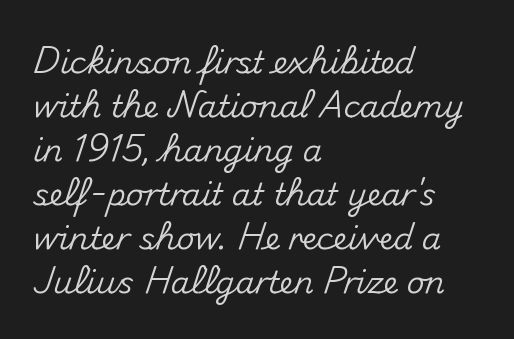
The image shows 31 px sans-serif type; set left-aligned, normal line spacing (1.42x), normal letter spacing, not underlined; medium stroke contrast and a small x-height.
